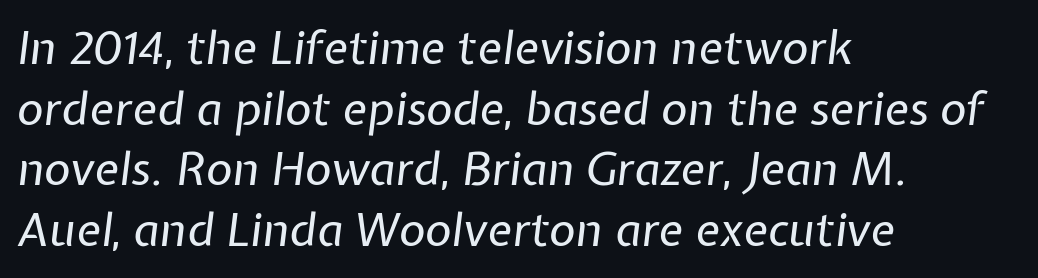
The image shows 46 px regular-weight type, italic (leaning right); set left-aligned, normal line spacing (1.32x), normal letter spacing, not underlined; low stroke contrast and a medium x-height.
